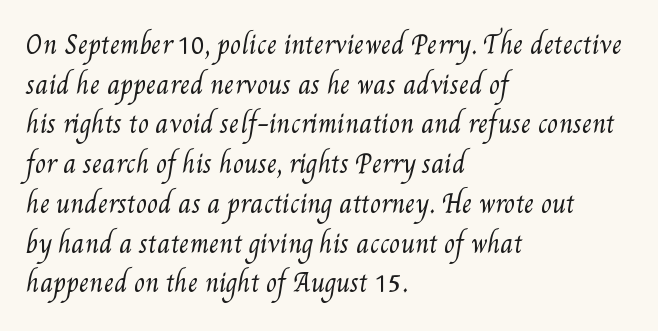
Short and long lines alike share a common starting point at left. Letters have the restrained weight of plain body copy at most. The passage shown stacks its lines at a standard gap. Default kerning and tracking; the words read as compact shapes. Any mark beneath the type? The region is blank.
